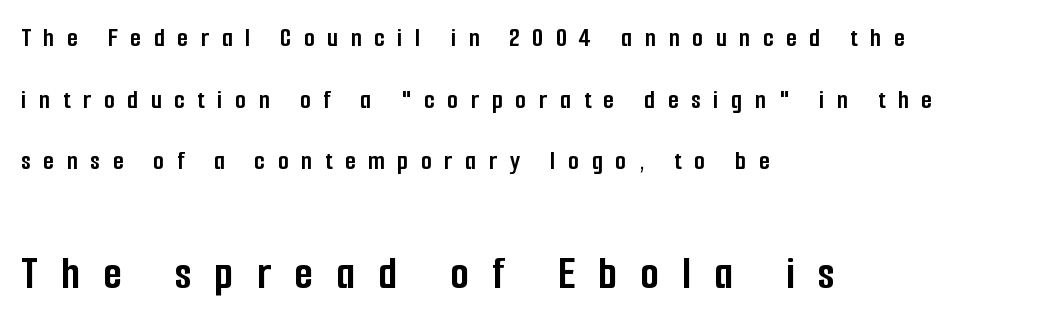
Q: Is the text bold? A: Yes.
Q: Is the text italic (slanted)? A: No, it is upright.
Q: Is the typeface a serif or a sans-serif typeface? A: Sans-serif.
Q: Is the text underlined? A: No.
Q: How is the paragraph aligned? A: Left-aligned.
Q: Is the spacing between letters normal or unusually wide? A: Unusually wide.
Q: Is the spacing between lines tight, normal or loose? A: Loose.
Q: Which block of text is set in a larger size, the first (top) or the second (bottom)? A: The second (bottom) one.
Q: Width (condensed, normal, or wide)? A: Condensed.
Q: Stroke contrast? A: Low.
Q: x-height? A: Medium.
Q: Monospaced? A: No.
